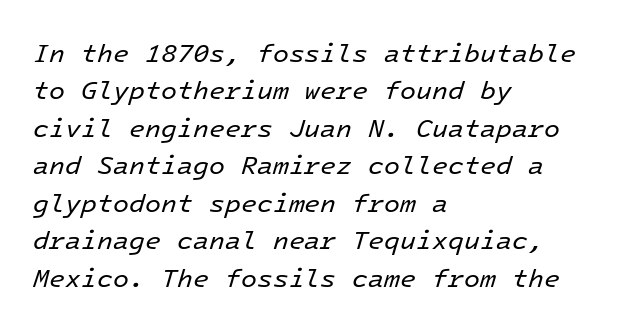
Counters stay open thanks to moderate or lighter strokes. Nothing unusual about the tracking: characters are spaced as the font intends. Quick note: interline space is typical. These lines are set flush left with a ragged right edge. Does the lettering tilt? It does — this is italic. Bare-footed words on every line.
